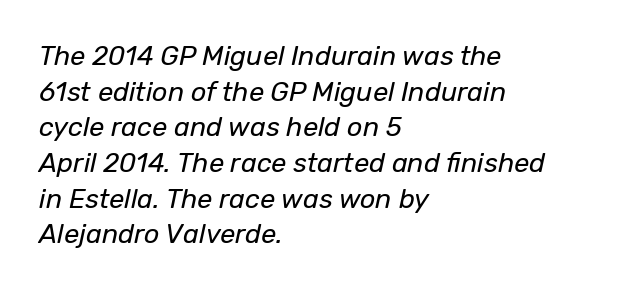
{"italic": "yes", "lean": "right", "slant_degrees": 12, "bold": "no", "underline": "no", "align": "left", "line_spacing": "normal", "line_spacing_ratio": 1.32, "letter_spacing": "normal", "letter_spacing_em": 0.0, "glyph_px": 27}
